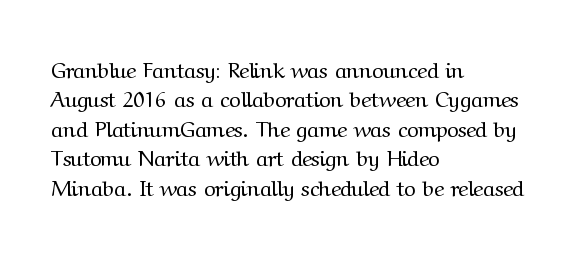
Q: Is the text bold? A: No.
Q: Is the text italic (slanted)? A: No, it is upright.
Q: Is the text underlined? A: No.
Q: How is the paragraph aligned? A: Left-aligned.
Q: Is the spacing between letters normal or unusually wide? A: Normal.
Q: Is the spacing between lines tight, normal or loose? A: Normal.
